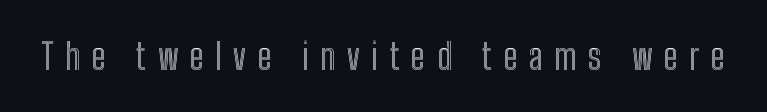
{"italic": "no", "width": "condensed", "x_height": "medium", "monospaced": "no", "underline": "no", "letter_spacing": "wide", "letter_spacing_em": 0.32, "glyph_px": 36}
